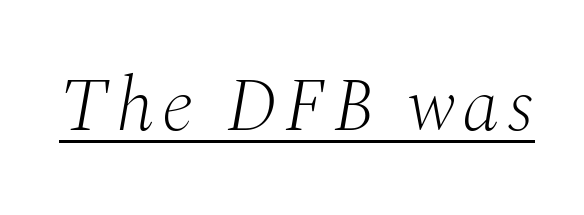
Q: Is the text bold? A: No.
Q: Is the text italic (slanted)? A: Yes, it leans right by about 10 degrees.
Q: Is the typeface a serif or a sans-serif typeface? A: Serif.
Q: Is the text underlined? A: Yes.
Q: Width (condensed, normal, or wide)? A: Normal.
Q: Stroke contrast? A: Medium.
Q: x-height? A: Medium.
Q: Monospaced? A: No.
